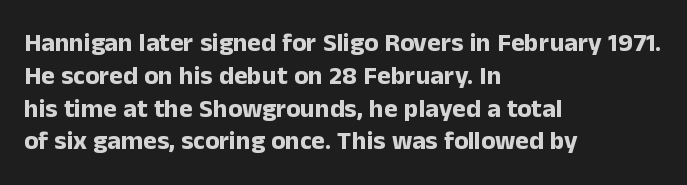
{"italic": "no", "bold": "yes", "underline": "no", "align": "left", "line_spacing": "normal", "line_spacing_ratio": 1.26, "letter_spacing": "normal", "letter_spacing_em": 0.0, "glyph_px": 26}
